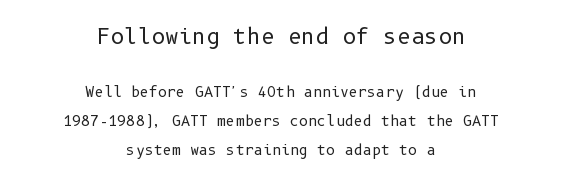
The line texture is even and compact thanks to regular tracking. The letterforms sit at book weight or below. The earlier block is typeset at a bigger size than the later block. Unlike italic type, these characters show no tilt at all.
